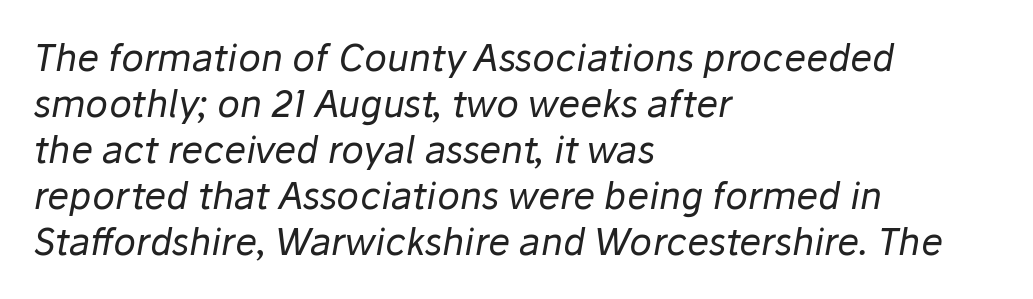
The image shows 37 px regular-weight type, italic (leaning right); set left-aligned, line spacing 1.24x, normal letter spacing, not underlined; low stroke contrast and a medium x-height.
